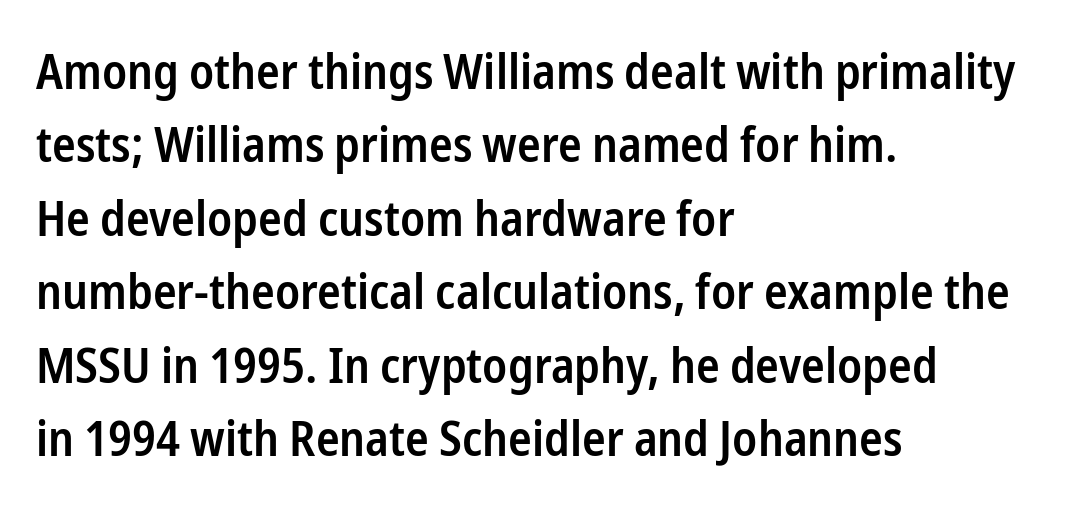
Q: Is the text bold? A: Semi-bold.
Q: Is the text italic (slanted)? A: No, it is upright.
Q: Is the typeface a serif or a sans-serif typeface? A: Sans-serif.
Q: Is the text underlined? A: No.
Q: How is the paragraph aligned? A: Left-aligned.
Q: Is the spacing between letters normal or unusually wide? A: Normal.
Q: Is the spacing between lines tight, normal or loose? A: Normal.
Q: Width (condensed, normal, or wide)? A: Condensed.
Q: Stroke contrast? A: Low.
Q: x-height? A: Medium.
Q: Monospaced? A: No.
